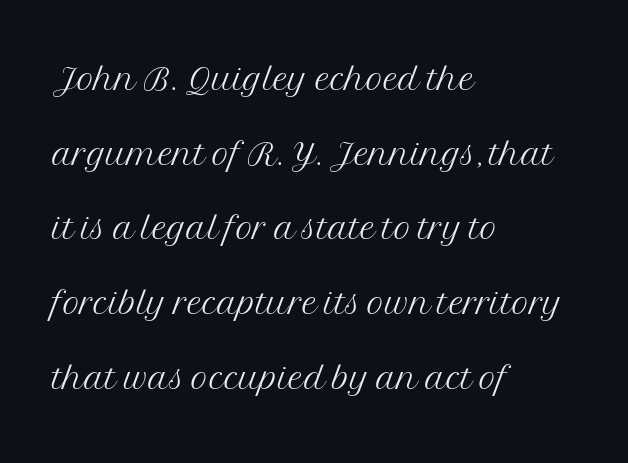
Descenders are the only things crossing below the line. Heft: none added — not bold. Regarding leading, the lines here are spaced in the standard way. Unlike a clean sans, this face finishes its strokes with serifs.
